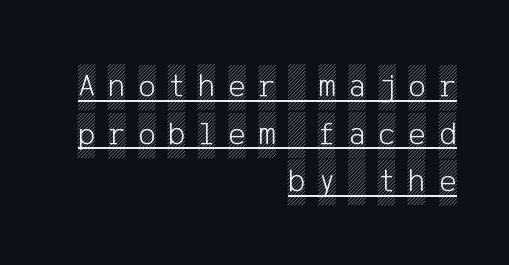
Q: Is the text italic (slanted)? A: No, it is upright.
Q: Is the text underlined? A: Yes.
Q: How is the paragraph aligned? A: Right-aligned.
Q: Is the spacing between letters normal or unusually wide? A: Unusually wide.
Q: Is the spacing between lines tight, normal or loose? A: Normal.
Q: Width (condensed, normal, or wide)? A: Condensed.
Q: x-height? A: Large.
